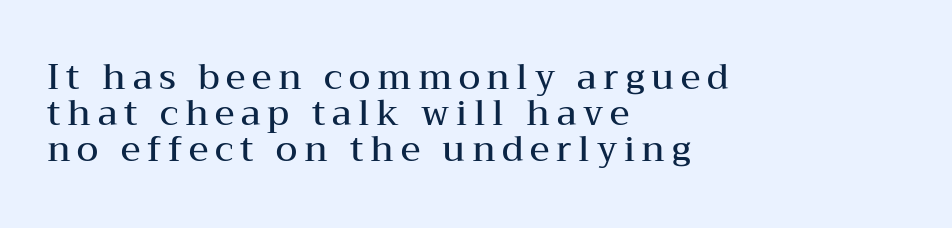
The image shows 35 px semibold, wide serif type, upright; set left-aligned, tight line spacing (1.03x), not underlined; medium stroke contrast and a medium x-height.
